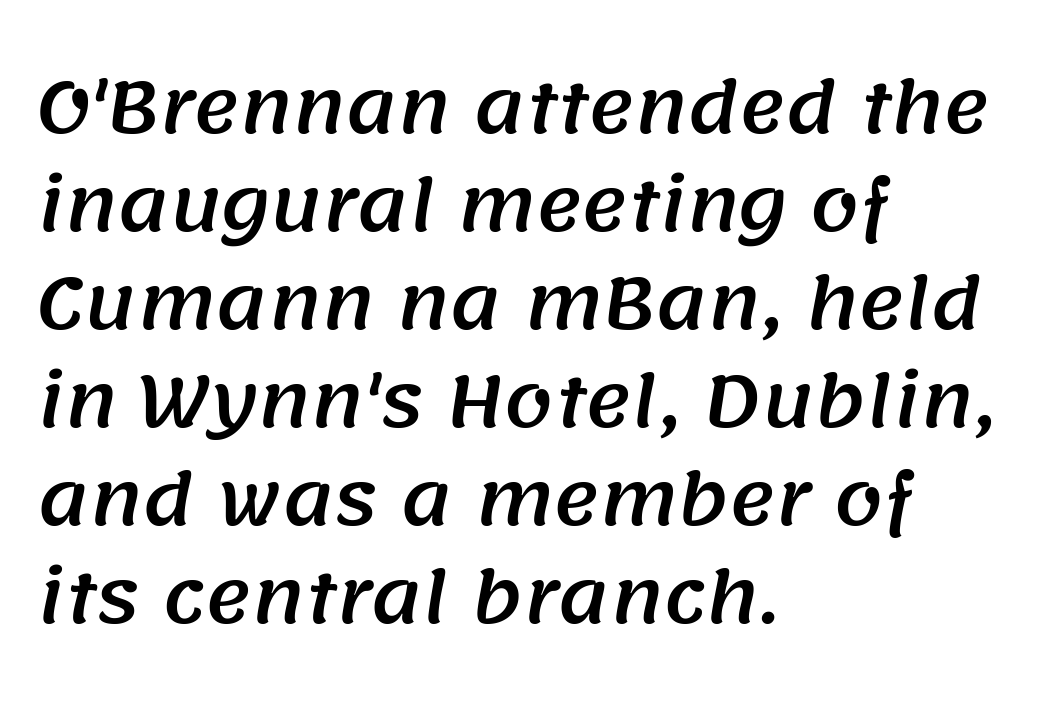
If you drew a ruler down the left edge, every line would touch it. Nobody drew a line under any word here. Grotesque or geometric, the face here clearly has no serifs. This rendering leaves character spacing at its baseline value. Summary of vertical rhythm: regular, with standard interline spacing.
